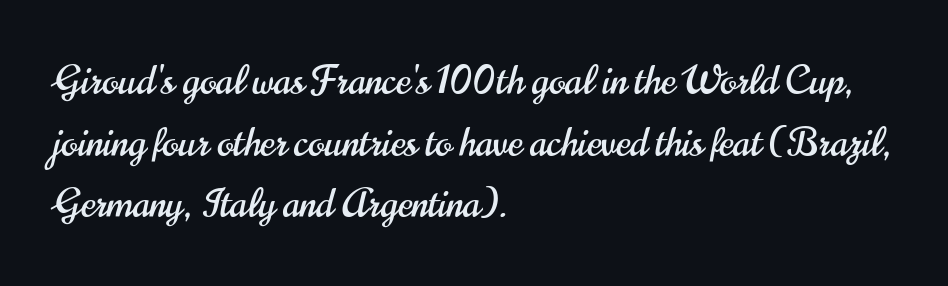
Q: Is the text italic (slanted)? A: Yes.
Q: Is the typeface a serif or a sans-serif typeface? A: Sans-serif.
Q: Is the text underlined? A: No.
Q: How is the paragraph aligned? A: Left-aligned.
Q: Is the spacing between letters normal or unusually wide? A: Normal.
Q: Is the spacing between lines tight, normal or loose? A: Normal.
Q: Width (condensed, normal, or wide)? A: Condensed.
Q: Stroke contrast? A: High.
Q: x-height? A: Small.
Q: Monospaced? A: No.
